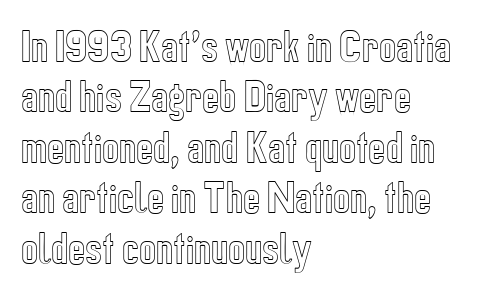
In terms of letterspacing, this is plain default setting. The typography opts for an upright posture over an oblique one. The face used here is proportionally spaced, like ordinary book or web type. One glance says typical: line gaps are just what's usual. Leftover space on each line is placed entirely after the last word.
